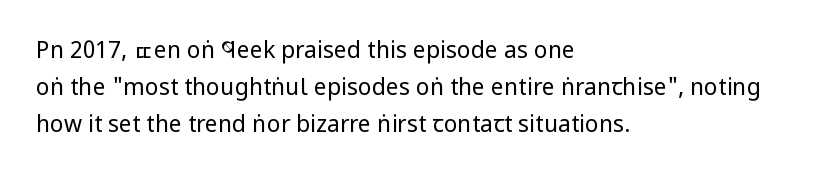
Q: Is the text bold? A: No.
Q: Is the text italic (slanted)? A: No, it is upright.
Q: Is the text underlined? A: No.
Q: How is the paragraph aligned? A: Left-aligned.
Q: Is the spacing between letters normal or unusually wide? A: Normal.
Q: Is the spacing between lines tight, normal or loose? A: Normal.
